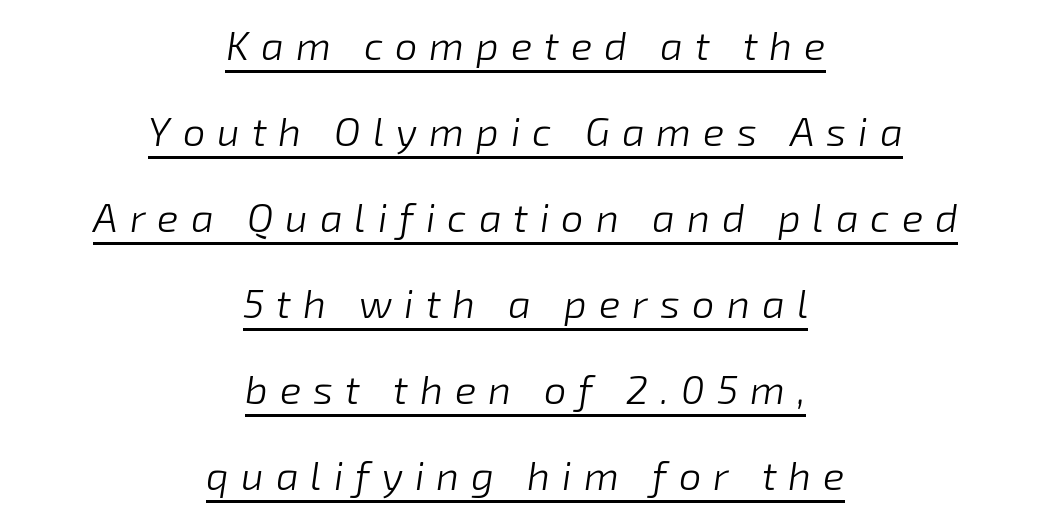
{"italic": "yes", "lean": "right", "slant_degrees": 8, "bold": "no", "weight": "light", "width": "normal", "stroke_contrast": "low", "x_height": "medium", "monospaced": "no", "underline": "yes", "align": "center", "line_spacing": "loose", "line_spacing_ratio": 2.15, "letter_spacing": "wide", "letter_spacing_em": 0.3, "glyph_px": 40}
